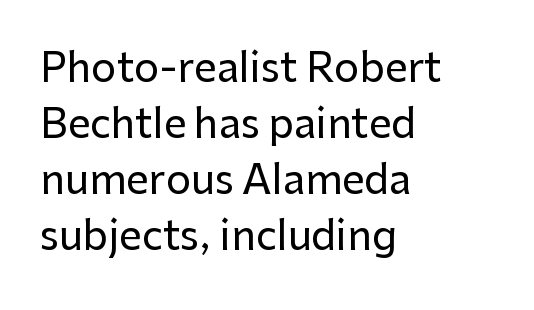
Honestly, the row spacing looks completely unremarkable. Tall strokes in this sample are plumb rather than angled. Line beginnings align vertically; line endings do not. Spacing verdict: proportional, widths tailored to each character.
